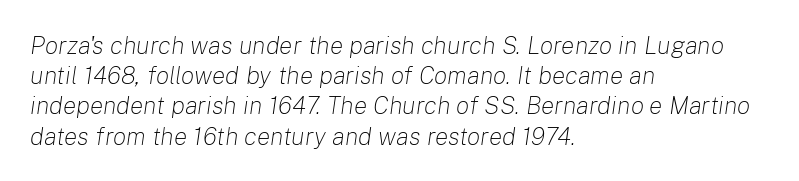
The image shows 25 px text type, italic (leaning right); set left-aligned, line spacing 1.21x, normal letter spacing, not underlined.
